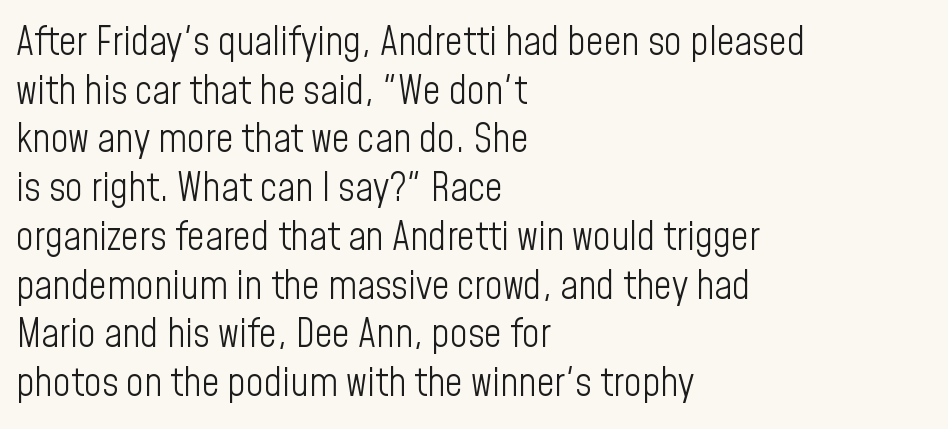
Q: Is the text bold? A: No.
Q: Is the text italic (slanted)? A: No, it is upright.
Q: Is the typeface a serif or a sans-serif typeface? A: Sans-serif.
Q: Is the text underlined? A: No.
Q: How is the paragraph aligned? A: Left-aligned.
Q: Is the spacing between letters normal or unusually wide? A: Normal.
Q: Is the spacing between lines tight, normal or loose? A: Normal.
Q: Width (condensed, normal, or wide)? A: Condensed.
Q: Stroke contrast? A: Low.
Q: x-height? A: Medium.
Q: Monospaced? A: No.
